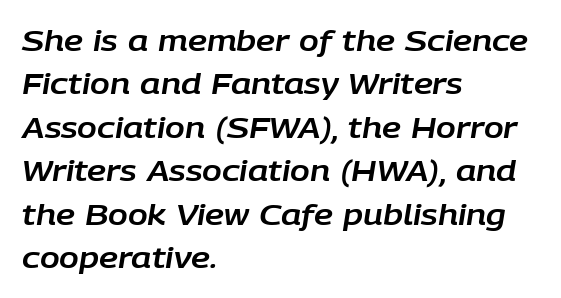
This rendering uses left alignment, leaving the right contour irregular. Look at the tracking — it's just the regular setting, nothing added. The letters are slanted; this is an italic face. Do the characters align in a grid? No, the font is proportional.
